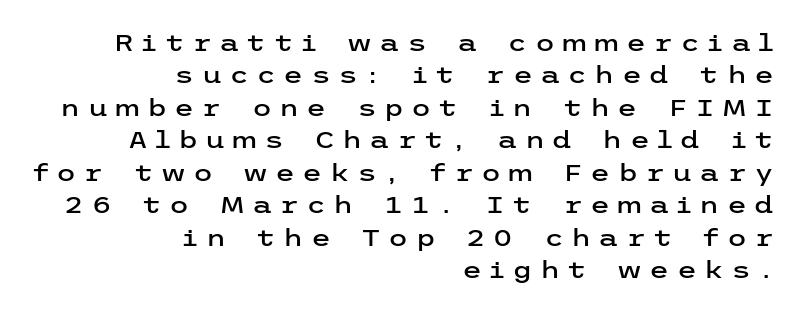
Q: Is the text italic (slanted)? A: No, it is upright.
Q: Is the text underlined? A: No.
Q: How is the paragraph aligned? A: Right-aligned.
Q: Is the spacing between letters normal or unusually wide? A: Unusually wide.
Q: Is the spacing between lines tight, normal or loose? A: Normal.
